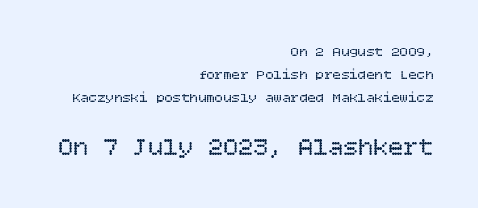
Q: Is the text bold? A: No.
Q: Is the text italic (slanted)? A: No, it is upright.
Q: Is the text underlined? A: No.
Q: How is the paragraph aligned? A: Right-aligned.
Q: Is the spacing between letters normal or unusually wide? A: Normal.
Q: Is the spacing between lines tight, normal or loose? A: Normal.
Q: Which block of text is set in a larger size, the first (top) or the second (bottom)? A: The second (bottom) one.
